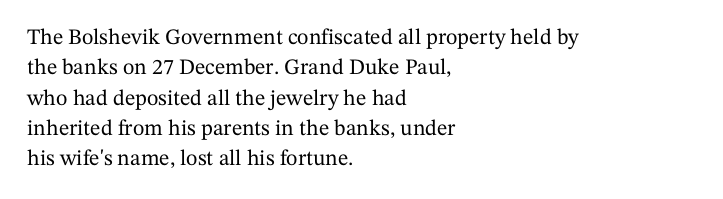
The image shows 22 px text type, upright; set left-aligned, normal line spacing (1.38x), normal letter spacing, not underlined.
